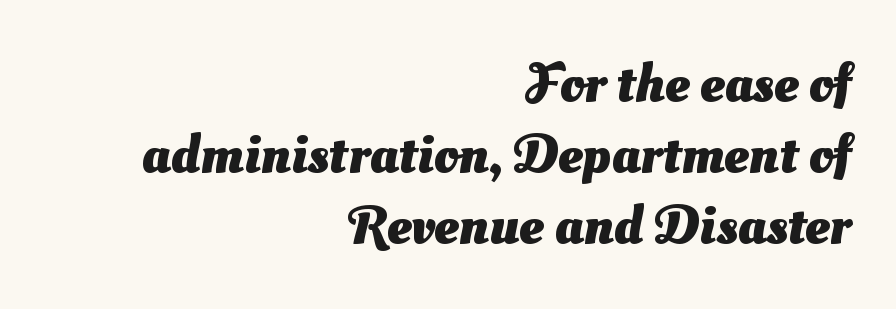
The image shows 55 px heavy sans-serif type; set right-aligned, normal line spacing (1.29x), normal letter spacing, not underlined; medium stroke contrast and a small x-height.
